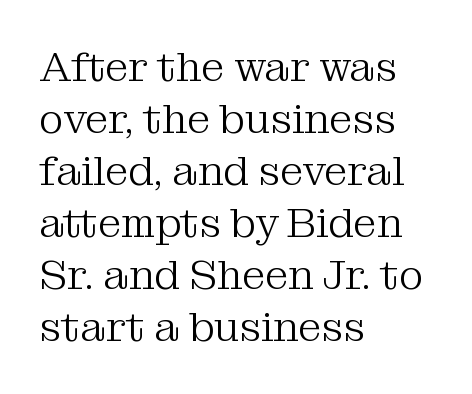
The space beneath each line is pristine and unruled. Here the designer chose a conventional face with non-uniform glyph widths. Bold? No — there's no thickening of the strokes. Does the type have serifs? Yes, each stem ends in a small foot.
